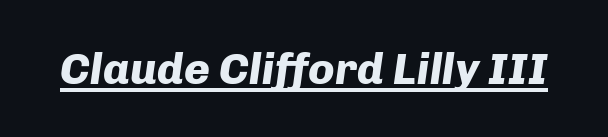
Q: Is the text bold? A: Yes.
Q: Is the text italic (slanted)? A: Yes, it leans right by about 8 degrees.
Q: Is the text underlined? A: Yes.
Q: Is the spacing between letters normal or unusually wide? A: Normal.
Q: Width (condensed, normal, or wide)? A: Normal.
Q: Stroke contrast? A: Low.
Q: x-height? A: Medium.
Q: Monospaced? A: No.
